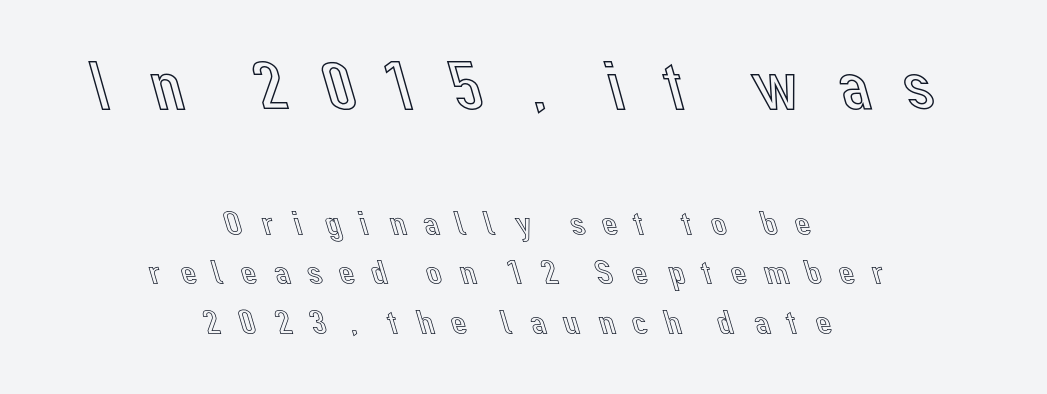
{"width": "normal", "x_height": "medium", "monospaced": "no", "underline": "no", "align": "center", "line_spacing": "normal", "line_spacing_ratio": 1.37, "letter_spacing": "wide", "letter_spacing_em": 0.36, "larger_block": "first", "size_ratio": 1.97, "glyph_px": 71}
